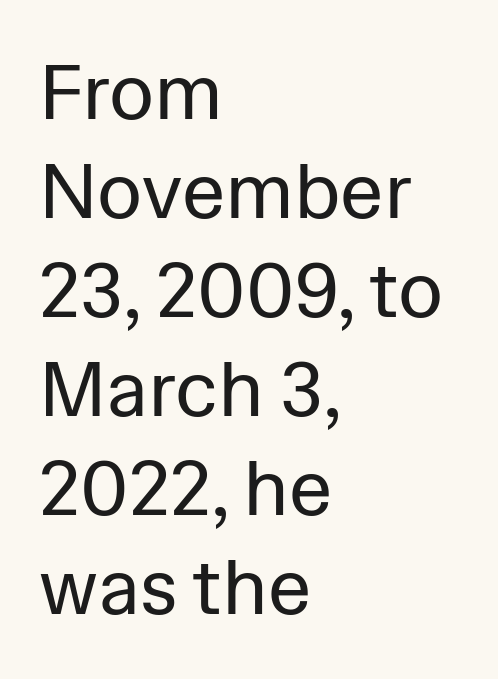
The image shows 78 px regular-weight sans-serif type, upright; set left-aligned, normal line spacing (1.27x), normal letter spacing, not underlined; low stroke contrast and a medium x-height.
